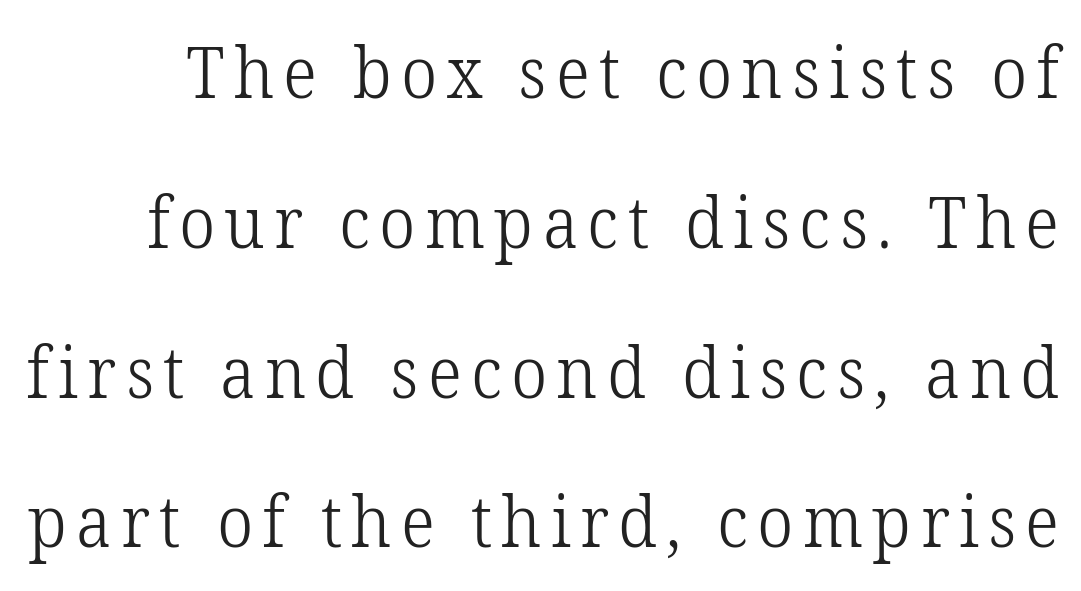
{"serif": "yes", "italic": "no", "bold": "no", "weight": "light", "width": "normal", "stroke_contrast": "low", "x_height": "medium", "monospaced": "no", "underline": "no", "line_spacing": "loose", "line_spacing_ratio": 2.11, "glyph_px": 71}
